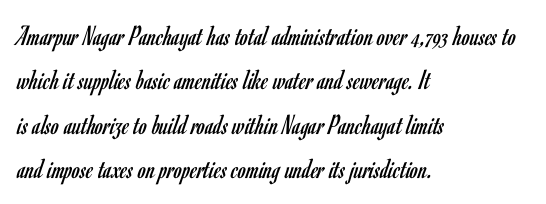
Q: Is the text bold? A: No.
Q: Is the text italic (slanted)? A: Yes.
Q: Is the typeface a serif or a sans-serif typeface? A: Sans-serif.
Q: Is the text underlined? A: No.
Q: How is the paragraph aligned? A: Left-aligned.
Q: Is the spacing between letters normal or unusually wide? A: Normal.
Q: Is the spacing between lines tight, normal or loose? A: Normal.
Q: Width (condensed, normal, or wide)? A: Condensed.
Q: Stroke contrast? A: Low.
Q: x-height? A: Small.
Q: Monospaced? A: No.
